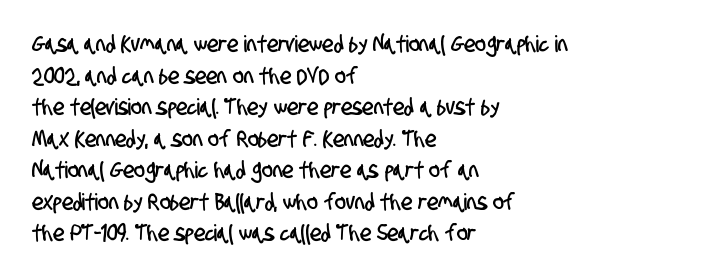
Q: Is the text underlined? A: No.
Q: How is the paragraph aligned? A: Left-aligned.
Q: Is the spacing between letters normal or unusually wide? A: Normal.
Q: Is the spacing between lines tight, normal or loose? A: Normal.
